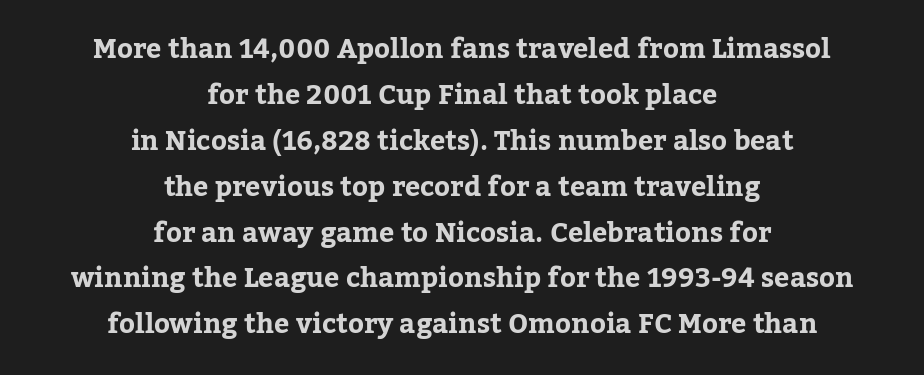
Each line is balanced around a shared central axis. Thick stems and heavy bowls — unmistakably bold. The line texture is even and compact thanks to regular tracking. Normally led — the rows are evenly, conventionally spaced. In terms of posture, this sample is upright. Descender tails drop into unmarked territory.
